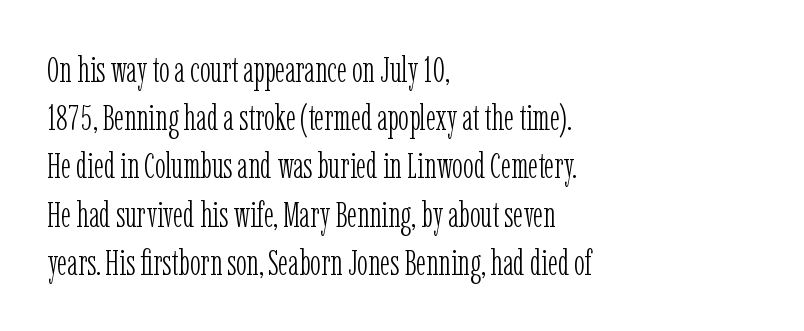
Check where the strokes stop: tiny serifs finish them off. Students, observe: this is what conventionally led text looks like. Which margin do the lines hug? The left one — the right edge is uneven. Lines of text with bare space underneath. You can tell it's not italic because the verticals are truly vertical. The letters advance in unequal steps, a hallmark of proportional type.
